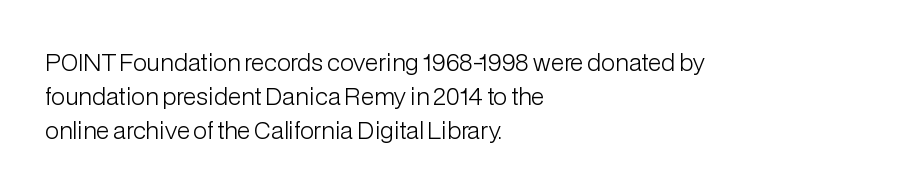
The type sits square on the baseline with zero lean. Stem width sits at or under what a default text font uses. Horizontally, the lines are justified to the leading edge only. This sample keeps an unexceptional amount of space between lines. The space beneath each line is pristine and unruled. There is no visible air inserted between adjacent glyphs.
